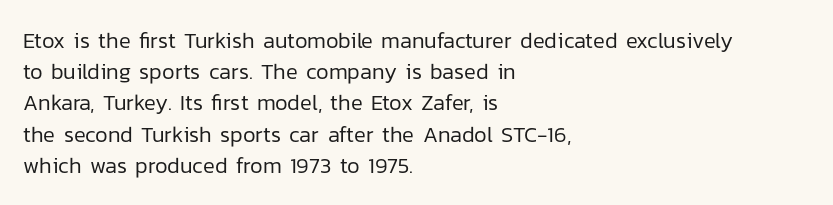
The image shows 22 px text type, upright; set left-aligned, normal line spacing (1.42x), normal letter spacing, not underlined.
